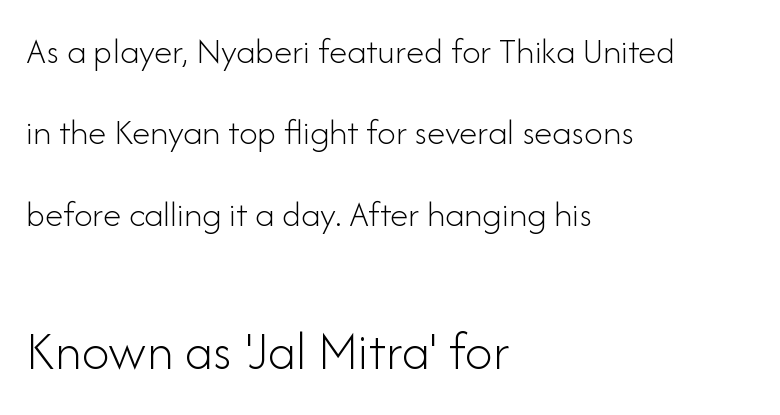
{"serif": "no", "italic": "no", "bold": "no", "weight": "light", "width": "normal", "stroke_contrast": "low", "x_height": "small", "monospaced": "no", "underline": "no", "align": "left", "line_spacing": "loose", "line_spacing_ratio": 2.2, "letter_spacing": "normal", "letter_spacing_em": 0.0, "larger_block": "second", "size_ratio": 1.49, "glyph_px": 55}
